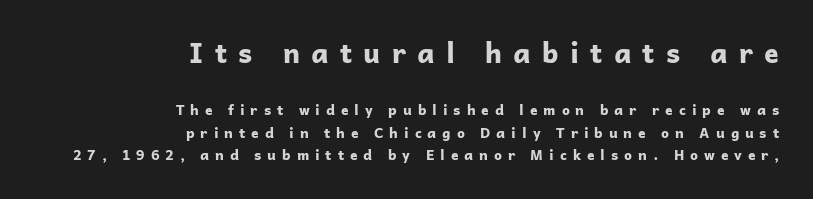
The image shows 27 px bold type, upright; set right-aligned, normal line spacing (1.61x), unusually wide letter spacing (+0.42 em), not underlined; the first (top) block is 1.93x larger.
